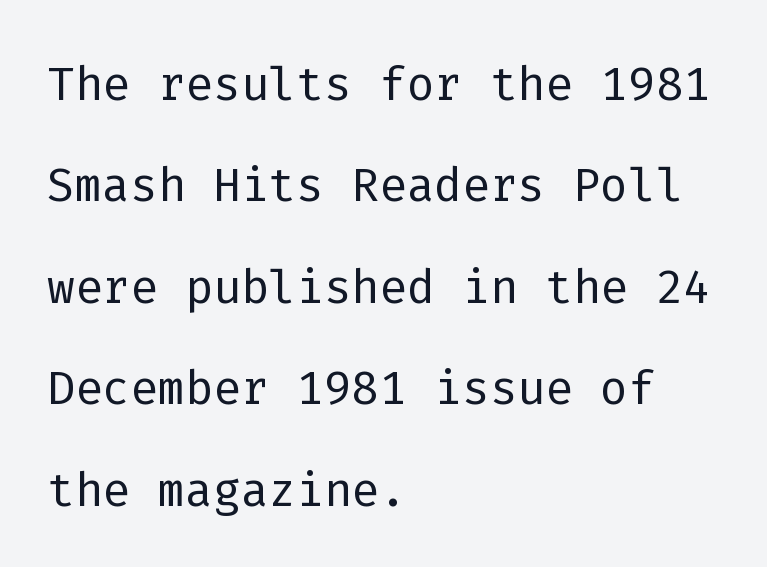
You could count columns in this text — the font is strictly monospaced. Baseline-to-baseline distance is the conventional proportion of letter height. The string is rendered with underlining switched off. Nothing heavy about these letters — not bold at all. A typesetter would call this zero additional tracking.
